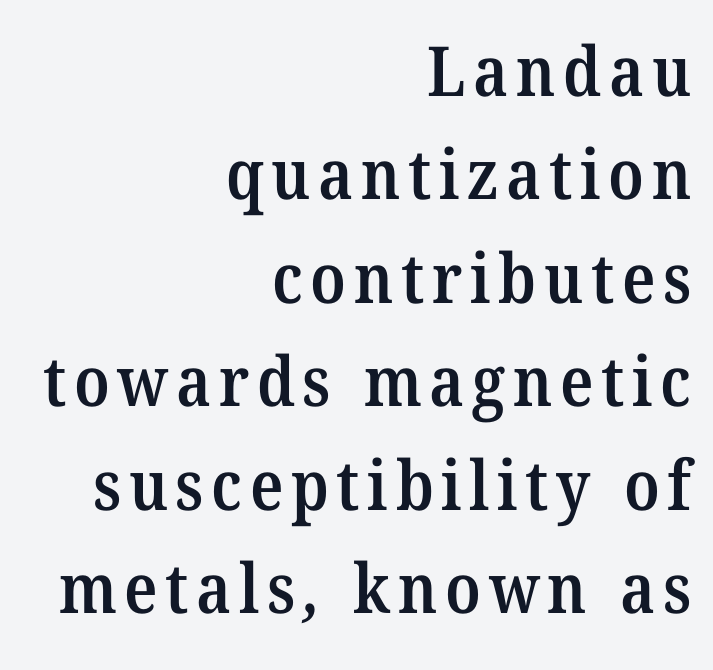
The image shows 69 px semibold serif type; set right-aligned, normal line spacing (1.5x), not underlined; medium stroke contrast and a medium x-height.
